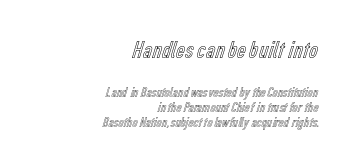
{"underline": "no", "align": "right", "line_spacing": "tight", "line_spacing_ratio": 1.07, "letter_spacing": "normal", "letter_spacing_em": 0.0, "larger_block": "first", "size_ratio": 1.79, "glyph_px": 25}
